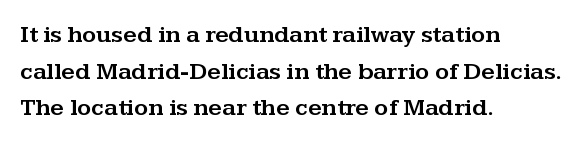
{"italic": "no", "underline": "no", "align": "left", "line_spacing": "normal", "line_spacing_ratio": 1.53, "letter_spacing": "normal", "letter_spacing_em": 0.0, "glyph_px": 24}
